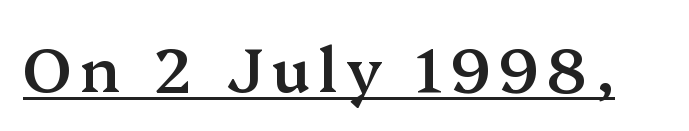
{"serif": "yes", "italic": "no", "bold": "semi", "weight": "semibold", "width": "normal", "stroke_contrast": "medium", "x_height": "medium", "monospaced": "no", "underline": "yes", "glyph_px": 61}
